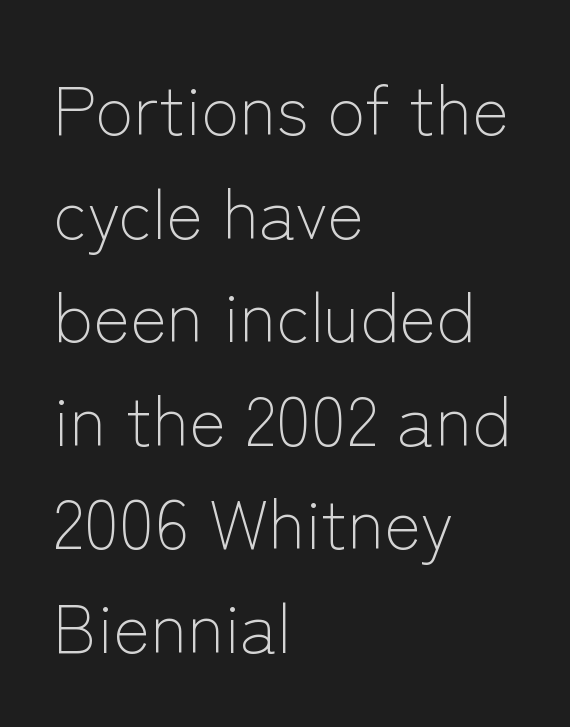
The letters stand upright; this is a roman face. Note the varied advance widths — an 'i' is clearly narrower than an 'm'. The paragraph shown leans on its left margin. The weight tops out at a normal text grade. The foot of each line stays bare and open.
